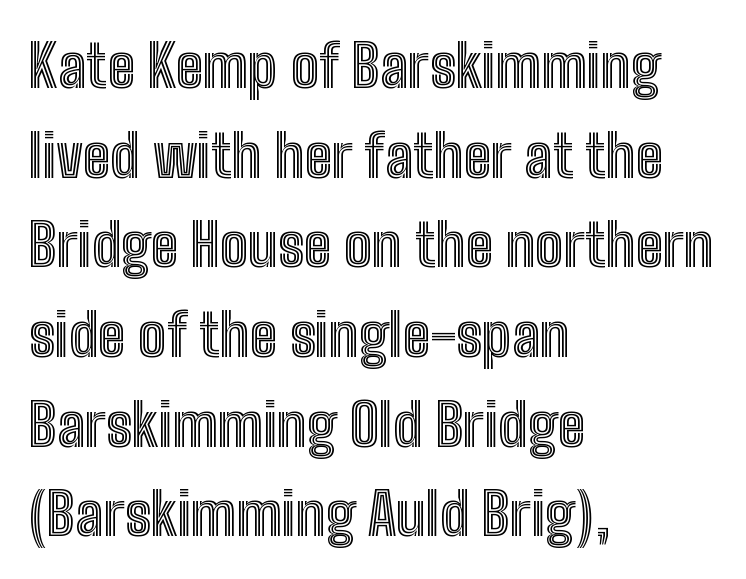
The image shows 59 px condensed type, upright; set left-aligned, normal line spacing (1.52x), normal letter spacing, not underlined; a medium x-height.
